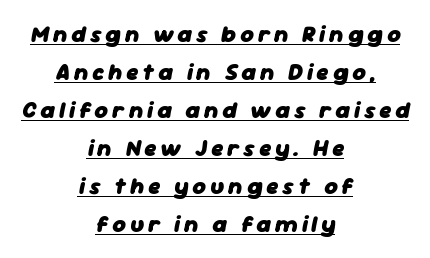
Q: Is the text bold? A: Yes.
Q: Is the text italic (slanted)? A: Yes, it leans right by about 11 degrees.
Q: Is the text underlined? A: Yes.
Q: How is the paragraph aligned? A: Centered.
Q: Is the spacing between lines tight, normal or loose? A: Normal.
